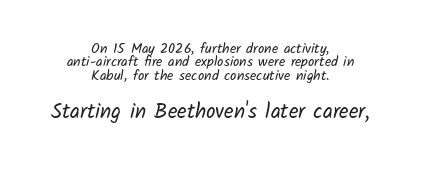
The image shows 21 px text type; set centered, tight line spacing (0.96x), normal letter spacing, not underlined; the second (bottom) block is 1.5x larger.
